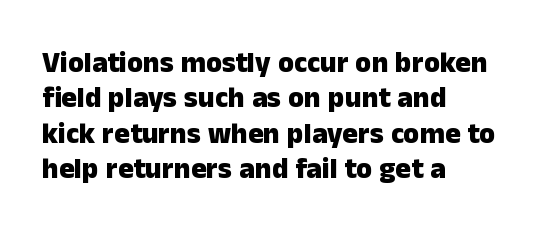
The image shows 29 px heavy sans-serif type, upright; set left-aligned, line spacing 1.22x, normal letter spacing, not underlined; low stroke contrast and a medium x-height.
